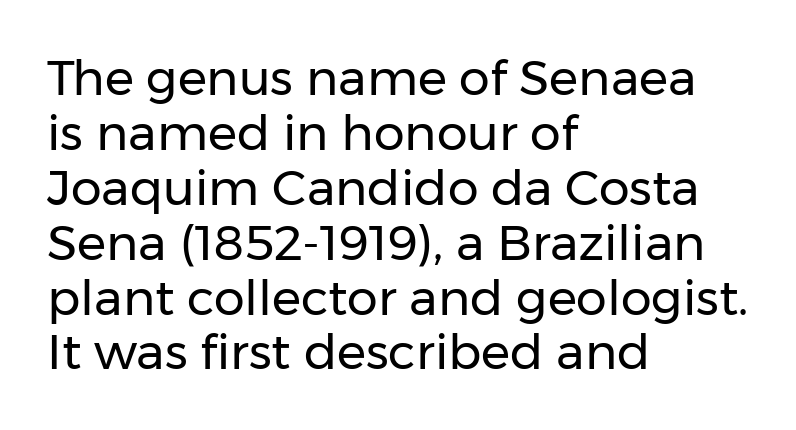
Q: Is the text bold? A: No.
Q: Is the text italic (slanted)? A: No, it is upright.
Q: Is the typeface a serif or a sans-serif typeface? A: Sans-serif.
Q: Is the text underlined? A: No.
Q: How is the paragraph aligned? A: Left-aligned.
Q: Is the spacing between letters normal or unusually wide? A: Normal.
Q: Is the spacing between lines tight, normal or loose? A: Tight.
Q: Width (condensed, normal, or wide)? A: Normal.
Q: Stroke contrast? A: Low.
Q: x-height? A: Medium.
Q: Monospaced? A: No.
